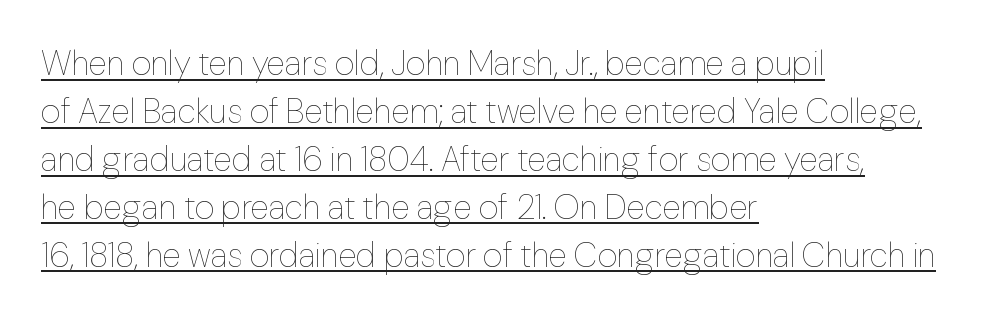
The image shows 34 px thin type, upright; set left-aligned, normal line spacing (1.41x), normal letter spacing, underlined; low stroke contrast and a medium x-height.
